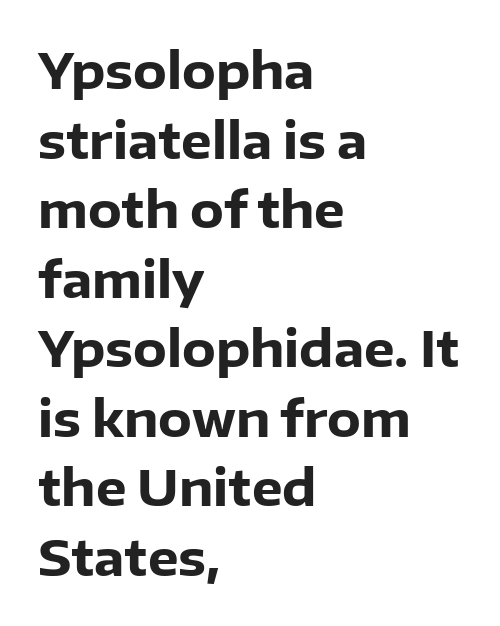
Q: Is the text bold? A: Yes.
Q: Is the text italic (slanted)? A: No, it is upright.
Q: Is the typeface a serif or a sans-serif typeface? A: Sans-serif.
Q: Is the text underlined? A: No.
Q: How is the paragraph aligned? A: Left-aligned.
Q: Is the spacing between letters normal or unusually wide? A: Normal.
Q: Is the spacing between lines tight, normal or loose? A: Normal.
Q: Width (condensed, normal, or wide)? A: Normal.
Q: Stroke contrast? A: Low.
Q: x-height? A: Medium.
Q: Monospaced? A: No.
